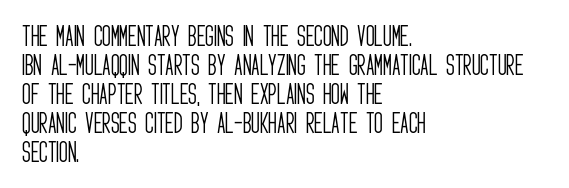
The strokes carry an ordinary text weight at most. Default kerning and tracking; the words read as compact shapes. The gap between lines stays unmarked. Does the lettering tilt? It doesn't — this is upright.
